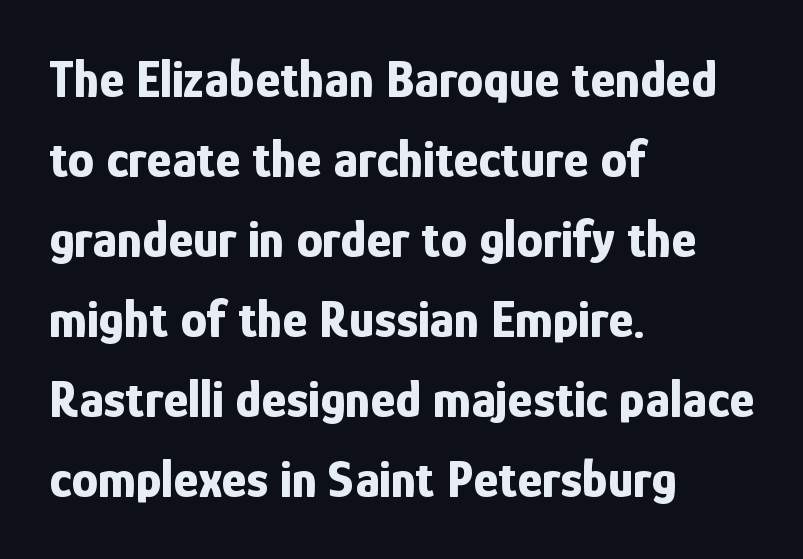
No italicization has been applied; the sample stays upright. This rendering uses left alignment, leaving the right contour irregular. Plain, unruled lines of type. The rendering keeps characters at their native spacing. Type style note: lacks serifs.
